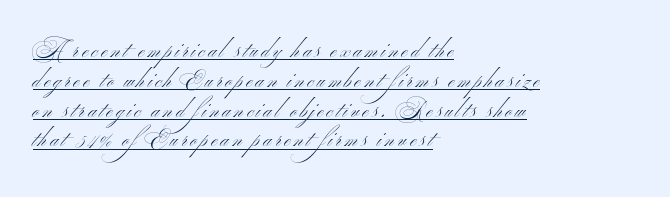
The image shows 21 px text type; set left-aligned, normal line spacing (1.42x), underlined.
